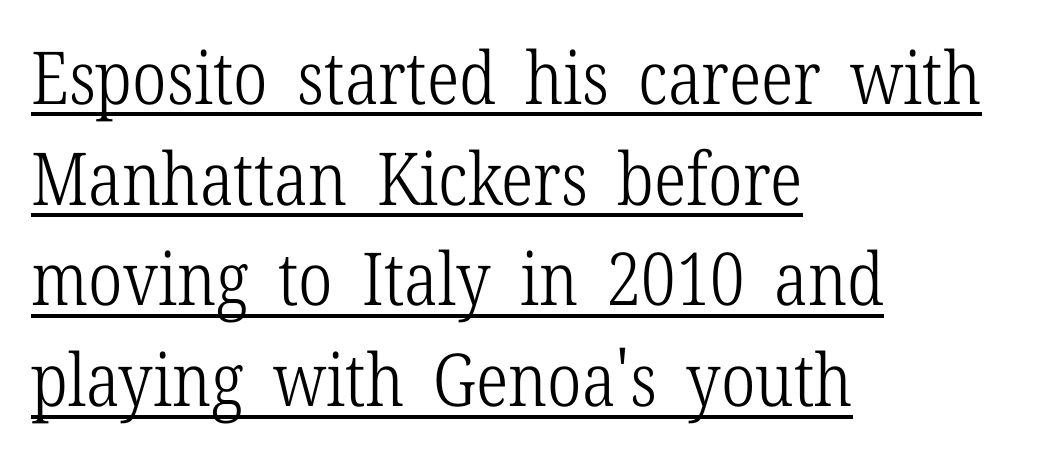
The image shows 73 px light, condensed serif type, upright; set left-aligned, normal line spacing (1.38x), normal letter spacing, underlined; low stroke contrast and a medium x-height.
